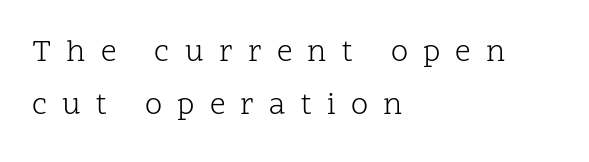
The image shows 31 px light serif type, upright; set left-aligned, line spacing 1.72x, unusually wide letter spacing (+0.49 em), not underlined; low stroke contrast and a medium x-height.
